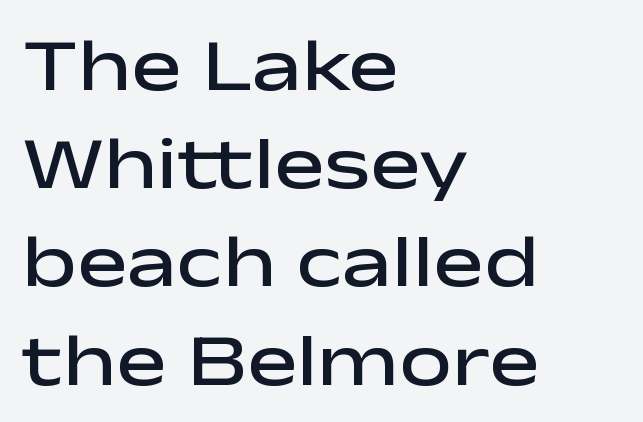
{"serif": "no", "italic": "no", "bold": "semi", "weight": "semibold", "width": "wide", "stroke_contrast": "low", "x_height": "medium", "monospaced": "no", "underline": "no", "align": "left", "line_spacing": "normal", "line_spacing_ratio": 1.31, "letter_spacing": "normal", "letter_spacing_em": 0.0, "glyph_px": 75}
